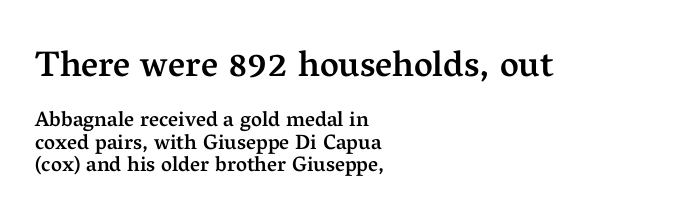
{"serif": "yes", "italic": "no", "bold": "semi", "weight": "semibold", "width": "normal", "stroke_contrast": "medium", "x_height": "medium", "monospaced": "no", "underline": "no", "align": "left", "line_spacing": "tight", "line_spacing_ratio": 1.07, "letter_spacing": "normal", "letter_spacing_em": 0.0, "larger_block": "first", "size_ratio": 1.71, "glyph_px": 36}
